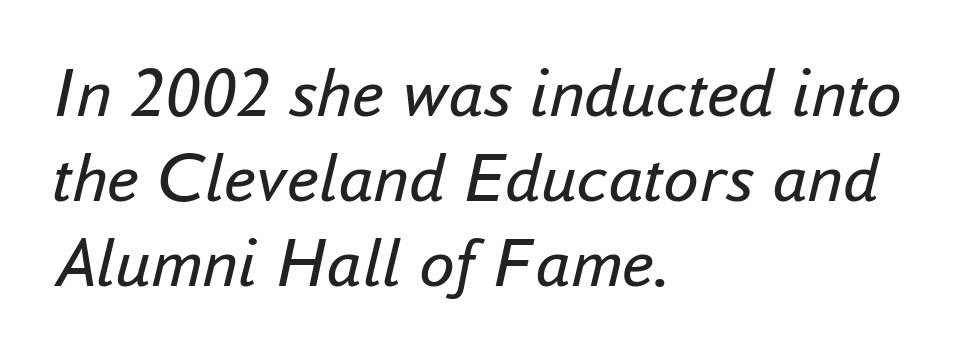
The image shows 71 px regular-weight type, italic (leaning right); set left-aligned, line spacing 1.2x, normal letter spacing, not underlined; low stroke contrast and a small x-height.
